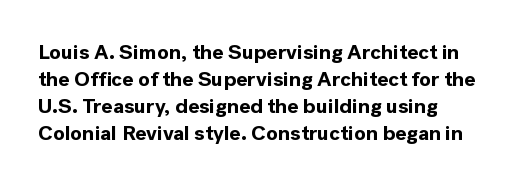
The image shows 21 px bold type, upright; set normal line spacing (1.29x), normal letter spacing, not underlined.
